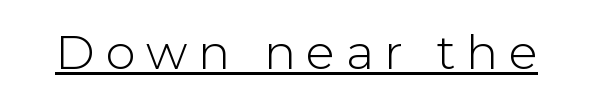
The letters advance in unequal steps, a hallmark of proportional type. In terms of letterspacing, this is a distinctly airy, spread setting. These lines are composed in type without serifs. Quick note: not italic, upright.
